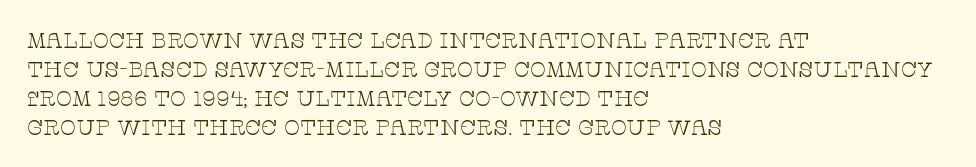
Letters rest on an invisible, unmarked baseline. Heaviness? Minimal to ordinary, like unemphasized prose. The rendering anchors every line to the left-hand side. The line-height multiplier appears to be the usual default.
